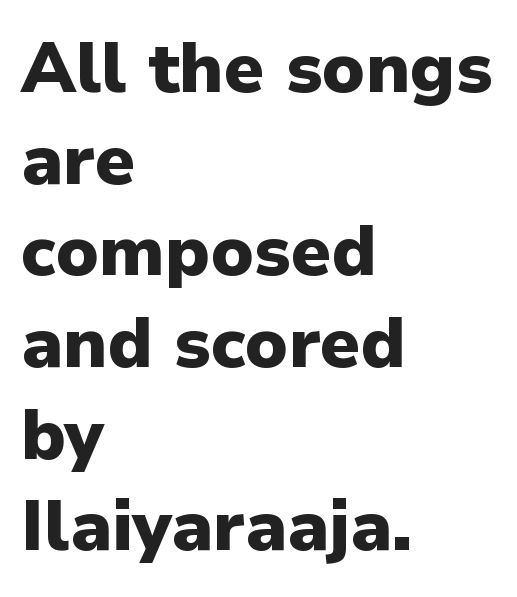
Summary of vertical rhythm: regular, with standard interline spacing. Italic? Not at all — the glyphs are vertical. The passage shown is typed in a proportional face where columns would drift. You could call the tracking neutral — neither tight nor loose.
